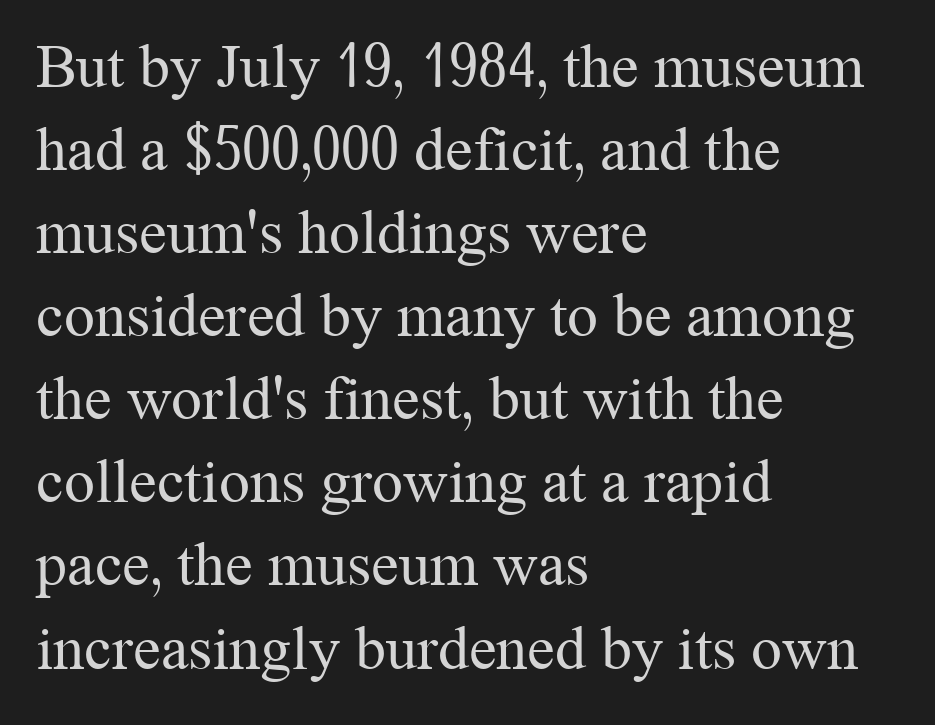
The image shows 62 px regular-weight serif type, upright; set left-aligned, normal line spacing (1.34x), normal letter spacing, not underlined; medium stroke contrast and a medium x-height.
